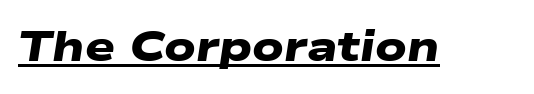
Q: Is the text bold? A: Yes.
Q: Is the typeface a serif or a sans-serif typeface? A: Sans-serif.
Q: Is the text underlined? A: Yes.
Q: Is the spacing between letters normal or unusually wide? A: Normal.
Q: Width (condensed, normal, or wide)? A: Wide.
Q: Stroke contrast? A: Low.
Q: x-height? A: Medium.
Q: Monospaced? A: No.
